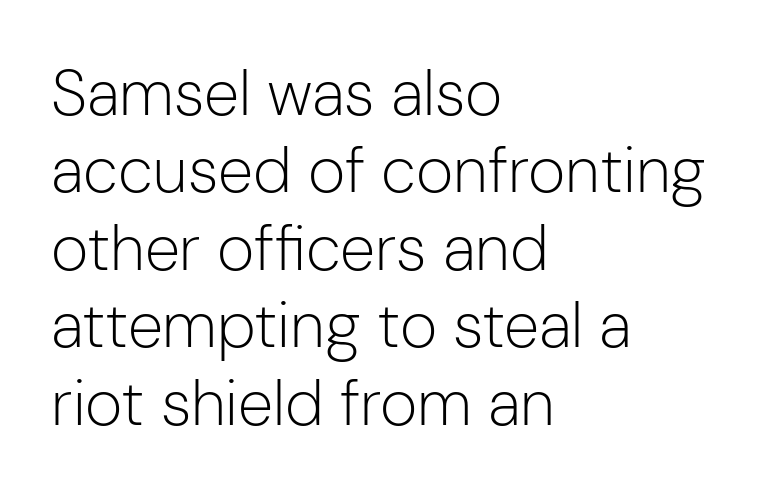
Q: Is the text bold? A: No.
Q: Is the text italic (slanted)? A: No, it is upright.
Q: Is the typeface a serif or a sans-serif typeface? A: Sans-serif.
Q: Is the text underlined? A: No.
Q: How is the paragraph aligned? A: Left-aligned.
Q: Is the spacing between letters normal or unusually wide? A: Normal.
Q: Width (condensed, normal, or wide)? A: Normal.
Q: Stroke contrast? A: Low.
Q: x-height? A: Medium.
Q: Monospaced? A: No.
